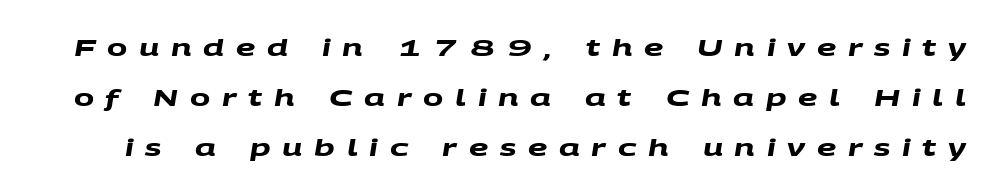
{"bold": "yes", "underline": "no", "line_spacing": "loose", "line_spacing_ratio": 2.08, "letter_spacing": "wide", "letter_spacing_em": 0.49, "glyph_px": 24}
